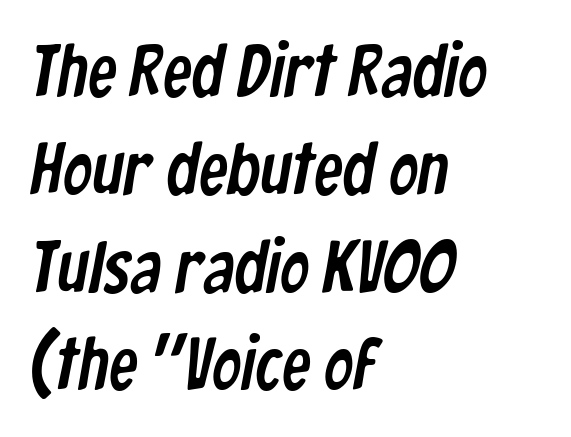
The image shows 73 px condensed sans-serif type; set left-aligned, normal line spacing (1.34x), normal letter spacing, not underlined; low stroke contrast and a medium x-height.
